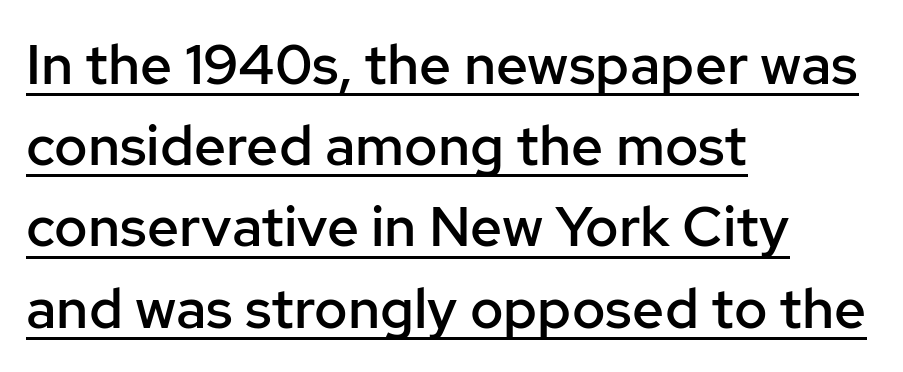
{"serif": "no", "italic": "no", "bold": "semi", "weight": "semibold", "width": "normal", "stroke_contrast": "low", "x_height": "medium", "monospaced": "no", "underline": "yes", "align": "left", "line_spacing": "normal", "line_spacing_ratio": 1.45, "letter_spacing": "normal", "letter_spacing_em": 0.0, "glyph_px": 56}
